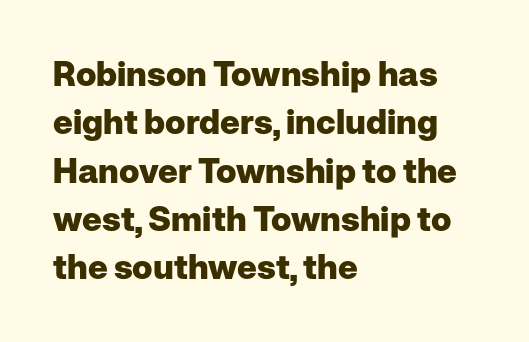
Q: Is the text bold? A: Yes.
Q: Is the text italic (slanted)? A: No, it is upright.
Q: Is the typeface a serif or a sans-serif typeface? A: Sans-serif.
Q: Is the text underlined? A: No.
Q: How is the paragraph aligned? A: Left-aligned.
Q: Is the spacing between letters normal or unusually wide? A: Normal.
Q: Is the spacing between lines tight, normal or loose? A: Normal.
Q: Width (condensed, normal, or wide)? A: Normal.
Q: Stroke contrast? A: Low.
Q: x-height? A: Medium.
Q: Monospaced? A: No.
